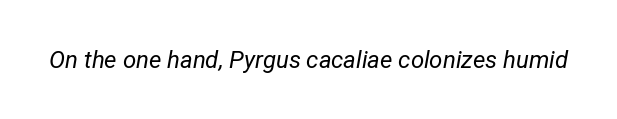
No extra tracking has been applied to these lines. Stems and bowls with no extra thickness — not bold. The whole block is typeset with a tilt. Beneath every word, the page is bare.
